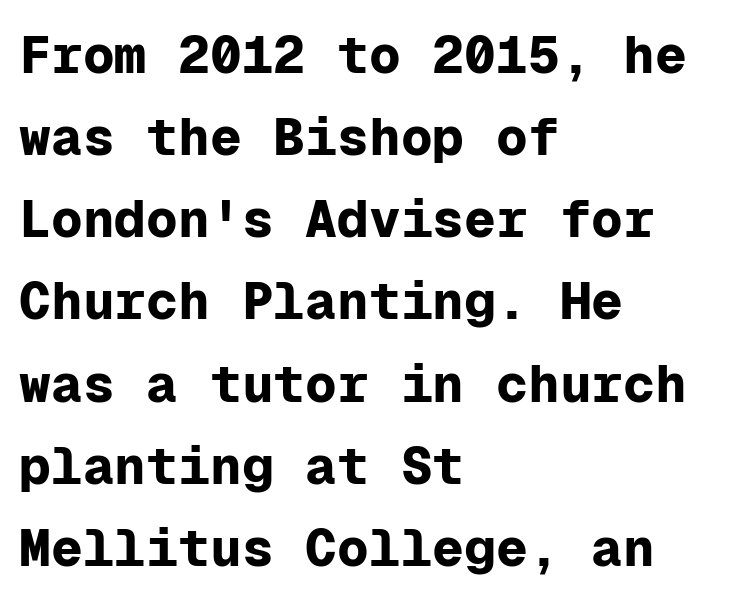
Q: Is the text bold? A: Yes.
Q: Is the text italic (slanted)? A: No, it is upright.
Q: Is the typeface a serif or a sans-serif typeface? A: Sans-serif.
Q: Is the text underlined? A: No.
Q: How is the paragraph aligned? A: Left-aligned.
Q: Is the spacing between letters normal or unusually wide? A: Normal.
Q: Is the spacing between lines tight, normal or loose? A: Normal.
Q: Width (condensed, normal, or wide)? A: Normal.
Q: Stroke contrast? A: Low.
Q: x-height? A: Medium.
Q: Monospaced? A: Yes.
